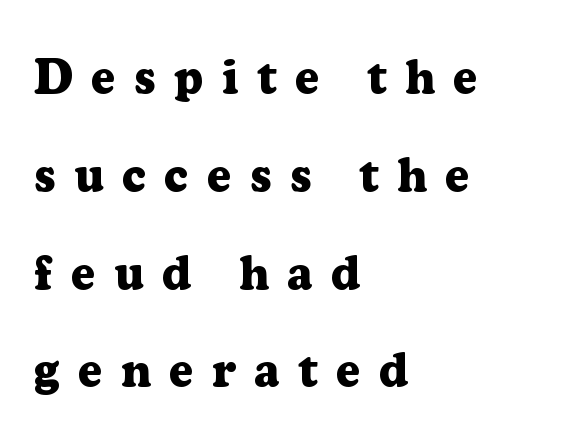
{"serif": "yes", "italic": "no", "bold": "yes", "weight": "heavy", "width": "normal", "stroke_contrast": "low", "x_height": "medium", "monospaced": "no", "underline": "no", "align": "left", "line_spacing": "loose", "line_spacing_ratio": 2.08, "letter_spacing": "wide", "letter_spacing_em": 0.39, "glyph_px": 47}
